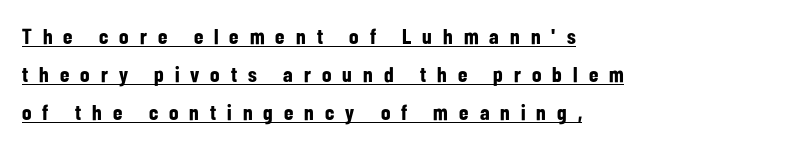
The image shows 22 px bold type, upright; set left-aligned, line spacing 1.73x, unusually wide letter spacing (+0.5 em), underlined.
